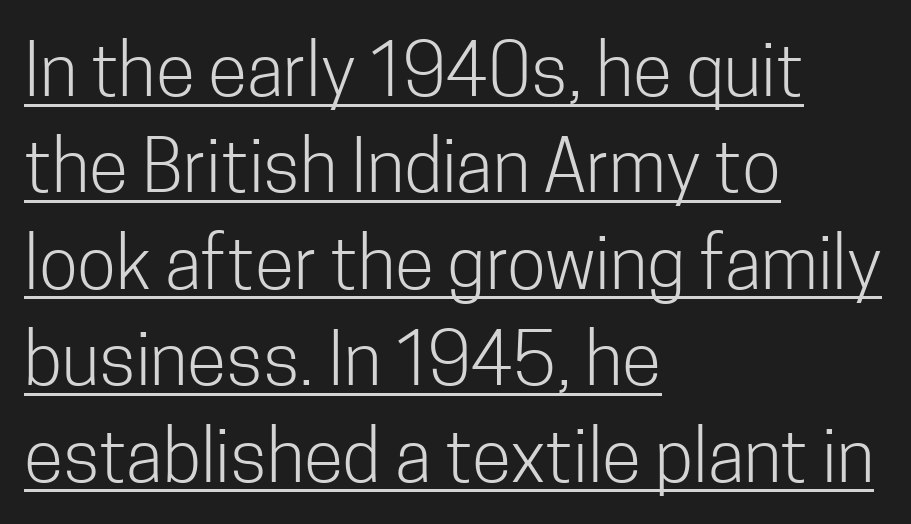
The image shows 72 px light, condensed sans-serif type, upright; set left-aligned, normal line spacing (1.34x), normal letter spacing, underlined; low stroke contrast and a medium x-height.
